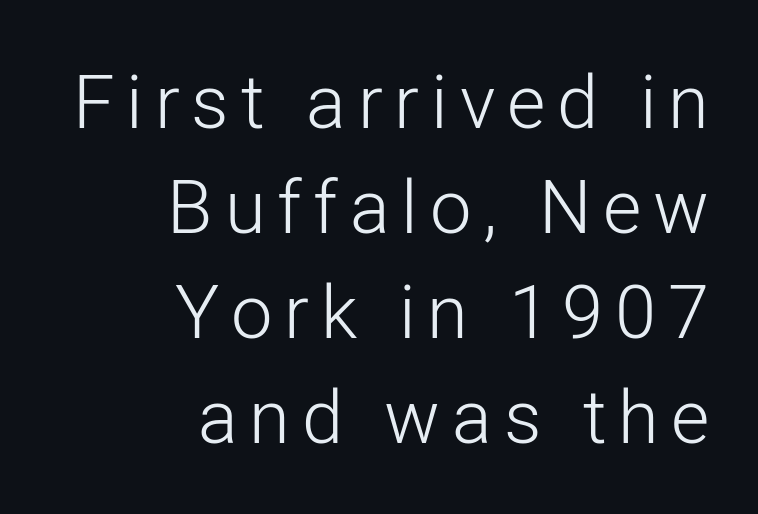
Is the block centered? No — it sits flush against the right margin. Stem width sits at or under what a default text font uses. Note the varied advance widths — an 'i' is clearly narrower than an 'm'. The glyphs in this specimen are sans serif. The line-height multiplier appears to be the usual default. Only glyphs here, with clear space below each row.
